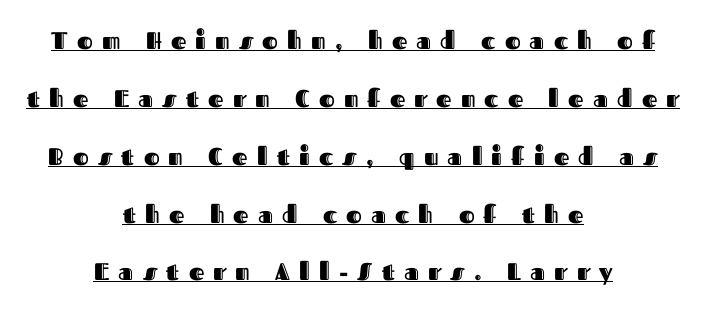
Q: Is the text italic (slanted)? A: No, it is upright.
Q: Is the text underlined? A: Yes.
Q: How is the paragraph aligned? A: Centered.
Q: Is the spacing between letters normal or unusually wide? A: Unusually wide.
Q: Is the spacing between lines tight, normal or loose? A: Loose.
